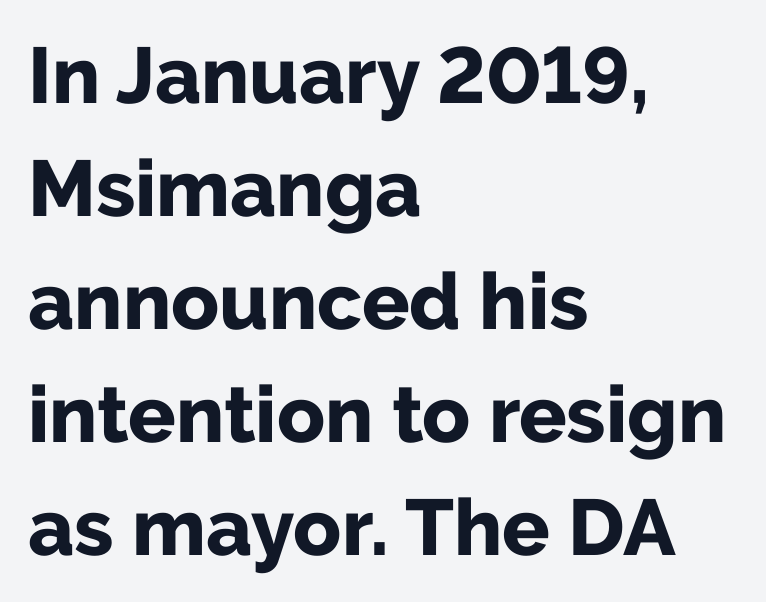
How heavy is the stroke? Heavy — this is a bold. The letters advance in unequal steps, a hallmark of proportional type. Check where the strokes stop: nothing finishes them off — pure sans. The lettering stays uniformly vertical, giving the passage a roman look. One glance says typical: line gaps are just what's usual.
